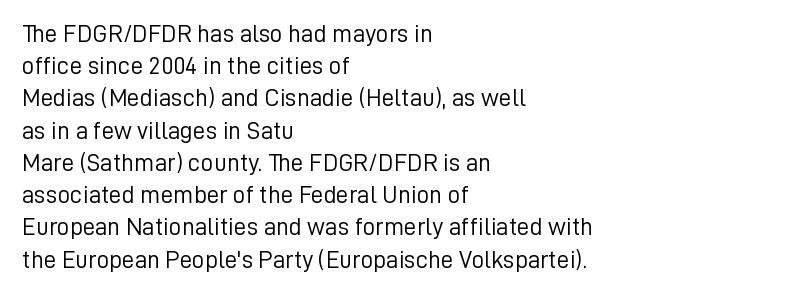
Q: Is the text bold? A: No.
Q: Is the text italic (slanted)? A: No, it is upright.
Q: Is the text underlined? A: No.
Q: How is the paragraph aligned? A: Left-aligned.
Q: Is the spacing between letters normal or unusually wide? A: Normal.
Q: Is the spacing between lines tight, normal or loose? A: Normal.
